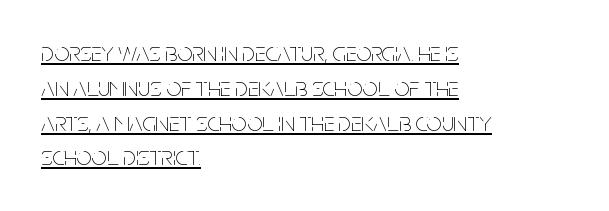
Q: Is the text bold? A: No.
Q: Is the text italic (slanted)? A: No, it is upright.
Q: Is the text underlined? A: Yes.
Q: How is the paragraph aligned? A: Left-aligned.
Q: Is the spacing between letters normal or unusually wide? A: Normal.
Q: Is the spacing between lines tight, normal or loose? A: Normal.
